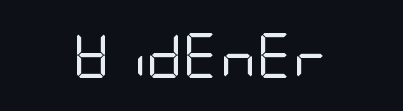
{"serif": "no", "italic": "no", "bold": "no", "weight": "regular", "width": "condensed", "stroke_contrast": "low", "x_height": "large", "underline": "no", "letter_spacing": "normal", "letter_spacing_em": 0.0, "glyph_px": 45}
